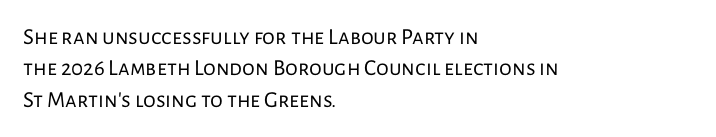
The image shows 23 px text type, upright; set left-aligned, normal line spacing (1.36x), normal letter spacing, not underlined.
